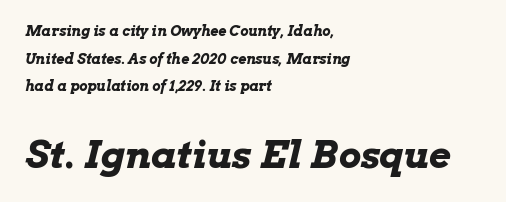
The image shows 38 px bold, wide type, italic (leaning right); set left-aligned, loose line spacing (1.98x), normal letter spacing, not underlined; the second (bottom) block is 2.71x larger; low stroke contrast and a medium x-height.
